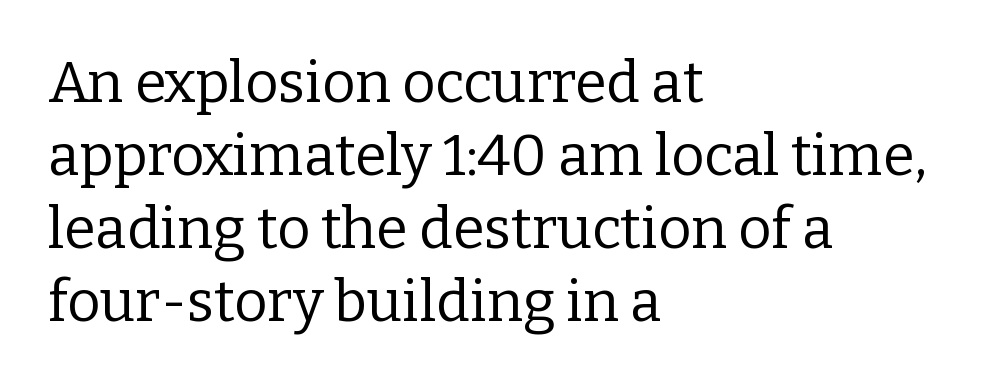
The image shows 57 px regular-weight serif type, upright; set left-aligned, normal line spacing (1.28x), normal letter spacing, not underlined; low stroke contrast and a medium x-height.
